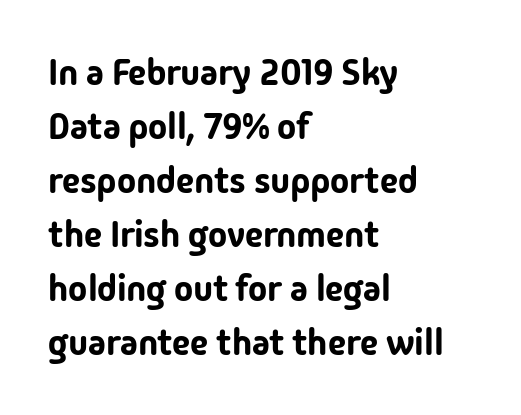
{"serif": "no", "italic": "no", "width": "normal", "stroke_contrast": "low", "x_height": "medium", "monospaced": "no", "underline": "no", "align": "left", "line_spacing": "normal", "line_spacing_ratio": 1.5, "letter_spacing": "normal", "letter_spacing_em": 0.0, "glyph_px": 36}
